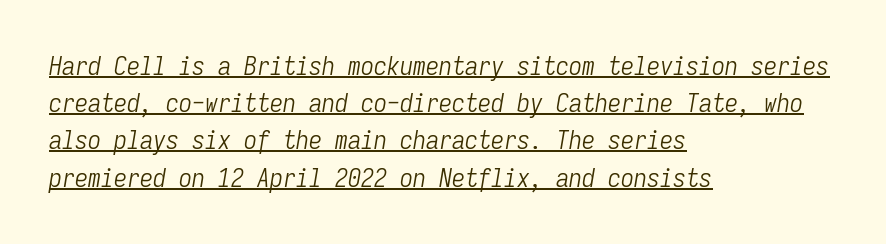
{"italic": "yes", "lean": "right", "slant_degrees": 9, "bold": "no", "underline": "yes", "align": "left", "line_spacing": "normal", "line_spacing_ratio": 1.43, "letter_spacing": "normal", "letter_spacing_em": 0.0, "glyph_px": 26}
